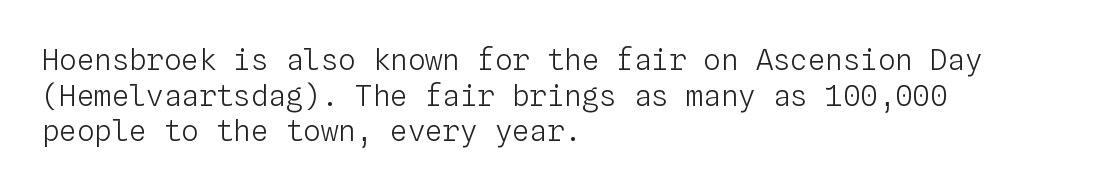
The characters are drawn with everyday or finer stroke widths. The paragraph has a hard left edge and a soft right edge. You could count columns in this text — the font is strictly monospaced. The typography opts for an upright posture over an oblique one. Nothing unusual about the tracking: characters are spaced as the font intends.
